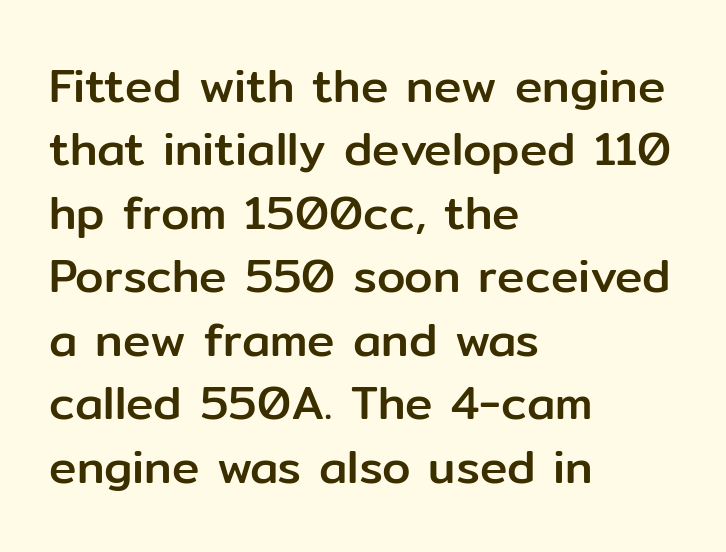
The image shows 46 px sans-serif type, upright; set left-aligned, normal line spacing (1.38x), normal letter spacing, not underlined; low stroke contrast and a medium x-height.
